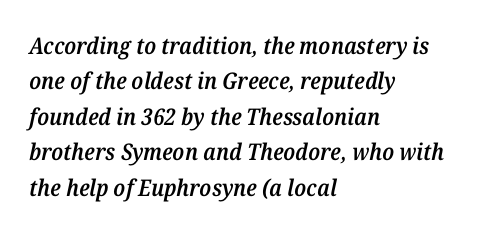
Q: Is the text bold? A: Semi-bold.
Q: Is the text italic (slanted)? A: Yes, it leans right by about 12 degrees.
Q: Is the text underlined? A: No.
Q: How is the paragraph aligned? A: Left-aligned.
Q: Is the spacing between letters normal or unusually wide? A: Normal.
Q: Is the spacing between lines tight, normal or loose? A: Normal.
